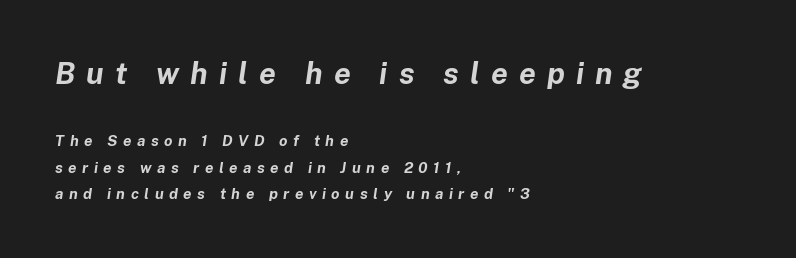
Q: Is the text bold? A: Yes.
Q: Is the text italic (slanted)? A: Yes, it leans right by about 8 degrees.
Q: Is the text underlined? A: No.
Q: How is the paragraph aligned? A: Left-aligned.
Q: Is the spacing between letters normal or unusually wide? A: Unusually wide.
Q: Which block of text is set in a larger size, the first (top) or the second (bottom)? A: The first (top) one.
Q: Width (condensed, normal, or wide)? A: Normal.
Q: Stroke contrast? A: Low.
Q: x-height? A: Medium.
Q: Monospaced? A: No.
